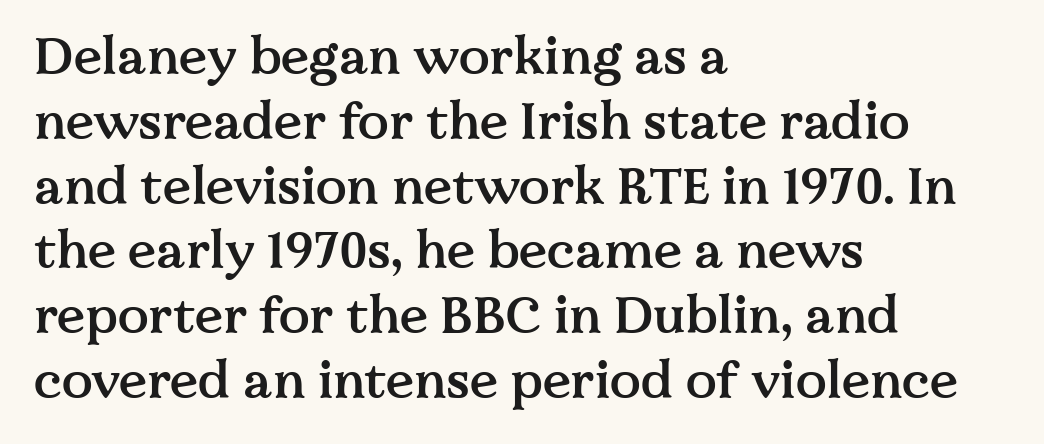
Clear beneath every line of the passage. You could not count columns in this text — the font is proportionally spaced. What stands out about the letter spacing? Nothing — it is the standard amount. Serifs: yes, visible at the terminals of the letterforms. The letters stand straight up with perfectly vertical stems. Set as a demibold, roughly 600 on the weight scale.
